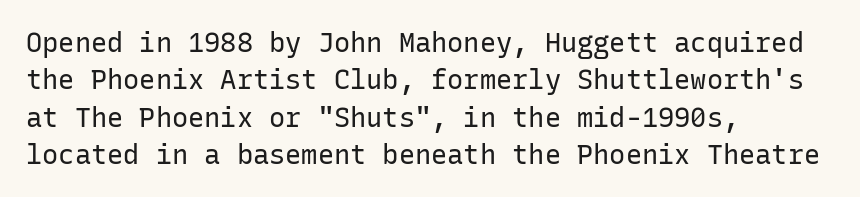
Interline gaps are of average width in this sample. Inter-character spacing is left at the font's built-in metrics. If you drew a line through each stem, it would be perfectly vertical. Words float on clear page, feet unadorned. Each line starts at the same left margin while the right side varies.
